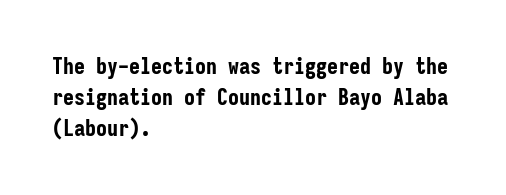
Q: Is the text bold? A: Yes.
Q: Is the text italic (slanted)? A: No, it is upright.
Q: Is the text underlined? A: No.
Q: How is the paragraph aligned? A: Left-aligned.
Q: Is the spacing between letters normal or unusually wide? A: Normal.
Q: Is the spacing between lines tight, normal or loose? A: Normal.
